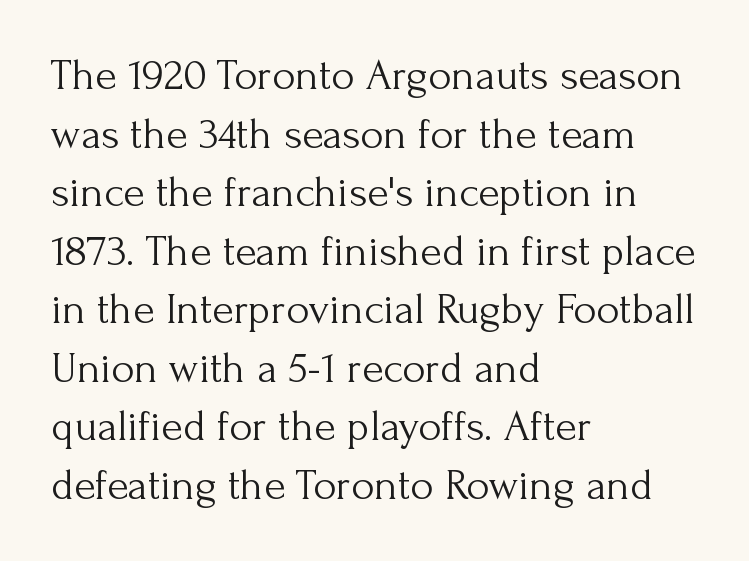
Italic: no, the glyphs are upright roman. The rendering uses natural spacing where letterforms have individual widths. Descender tails drop into unmarked territory. Serif or sans? Serif — the stroke terminals have little feet. On a weight scale, this lands at 450 or below.
